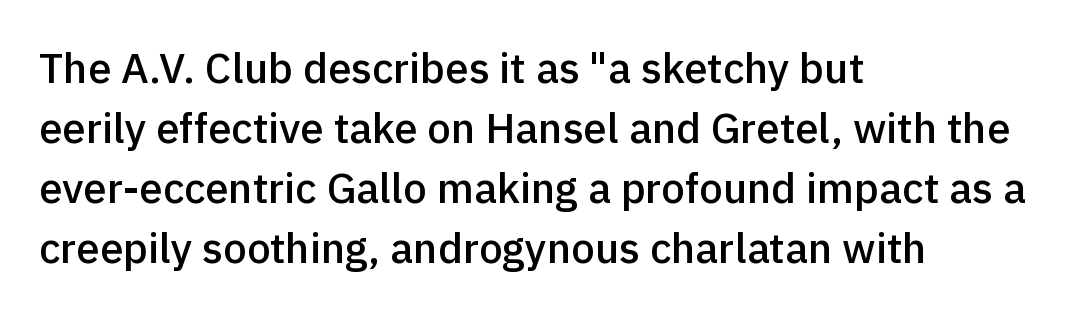
{"serif": "no", "italic": "no", "bold": "semi", "weight": "semibold", "width": "normal", "x_height": "medium", "monospaced": "no", "underline": "no", "align": "left", "line_spacing": "normal", "line_spacing_ratio": 1.43, "letter_spacing": "normal", "letter_spacing_em": 0.0, "glyph_px": 42}
